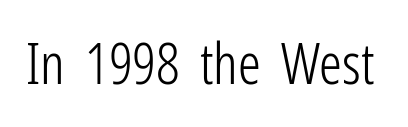
The face used here is proportionally spaced, like ordinary book or web type. Italic? Not at all — the glyphs are vertical. Tracking here is standard; glyphs follow each other at the usual distance. Nope, no serifs anywhere on these letters. The font is comparable to plain body text, perhaps lighter. Type without underlining.
